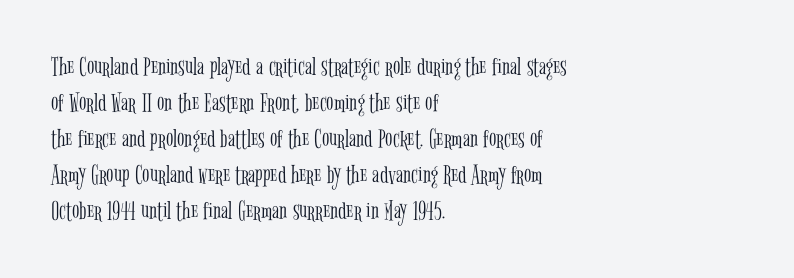
Q: Is the text bold? A: No.
Q: Is the text italic (slanted)? A: No, it is upright.
Q: Is the text underlined? A: No.
Q: How is the paragraph aligned? A: Left-aligned.
Q: Is the spacing between letters normal or unusually wide? A: Normal.
Q: Is the spacing between lines tight, normal or loose? A: Normal.
